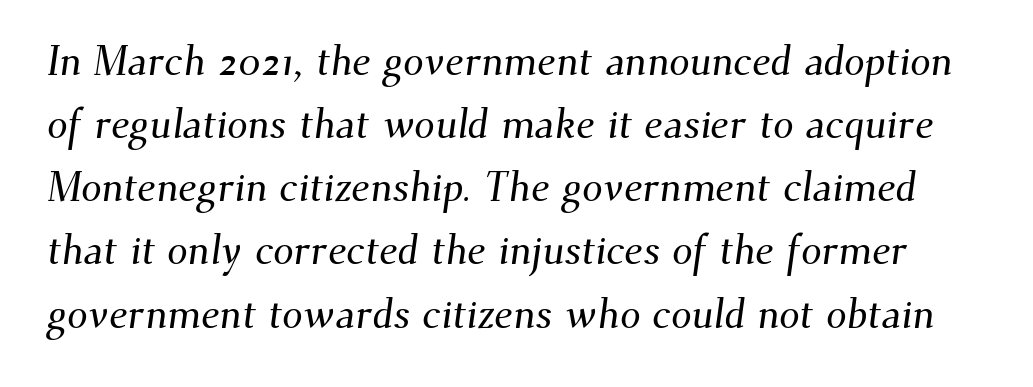
Varying glyph widths throughout — classic text-font behaviour. Students, note that the glyphs here touch the page at normal intervals. The baseline area is clear. Serifs: yes, visible at the terminals of the letterforms.
